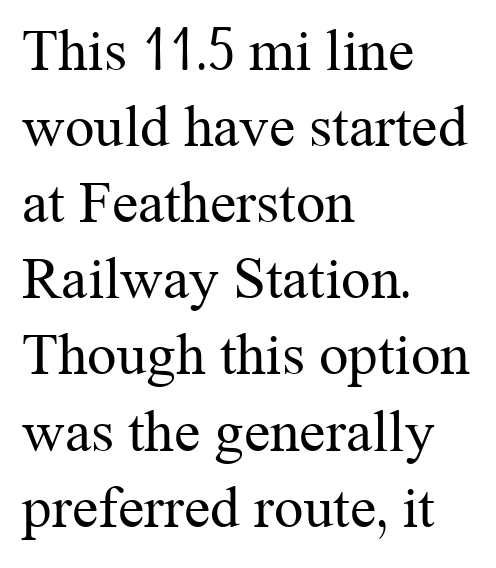
The image shows 59 px regular-weight serif type, upright; set left-aligned, normal line spacing (1.29x), normal letter spacing, not underlined; medium stroke contrast and a medium x-height.
